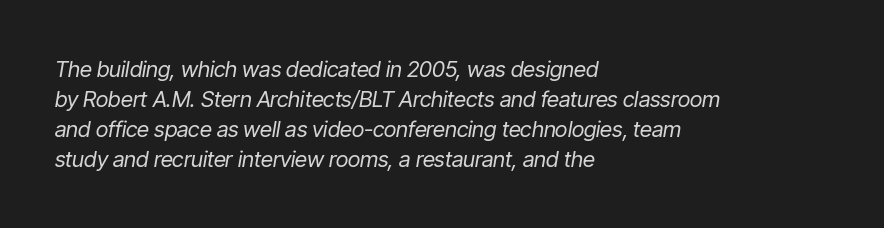
Plain, unruled lines of type. Think standard paragraph weight, or any step lighter than that. Observe the ordinary spacing: letters are neighbours, not strangers. Notice how the stems are inclined rather than vertical — that's the hallmark of italics. The lines in this sample share a left origin and differ only in where they stop.
